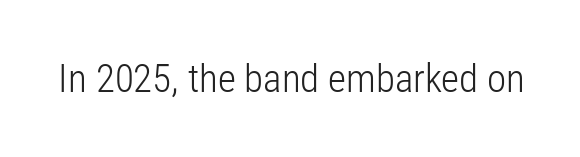
In terms of posture, this sample is upright. The tracking reads as untouched default to a designer's eye. This rendering features lettering with no underline. The passage shown is typed in a proportional face where columns would drift. This is not heavy type; no bold has been used.
